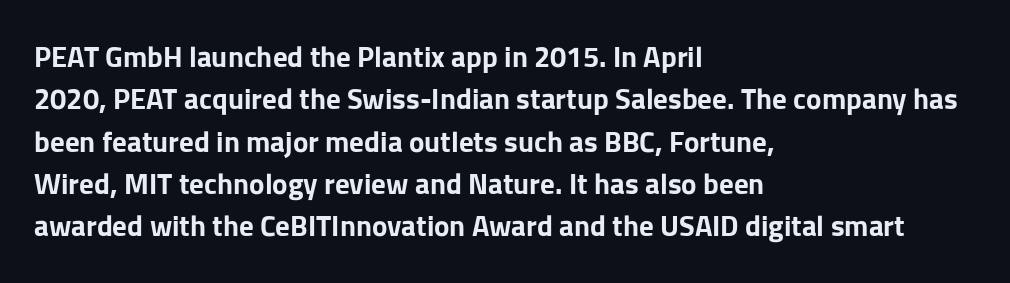
Honestly, the letter spacing is just normal — you wouldn't notice it. When letters stand straight like this, we call the style roman or upright. Unlike a traditional serif, this face leaves its strokes unadorned. The rendering uses natural spacing where letterforms have individual widths.
